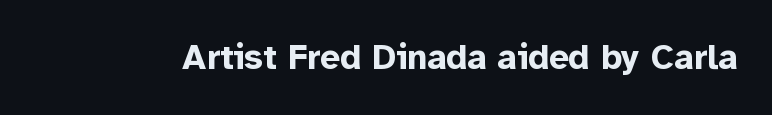
{"serif": "no", "italic": "no", "bold": "yes", "weight": "bold", "width": "normal", "stroke_contrast": "low", "x_height": "medium", "monospaced": "no", "underline": "no", "letter_spacing": "normal", "letter_spacing_em": 0.0, "glyph_px": 35}
